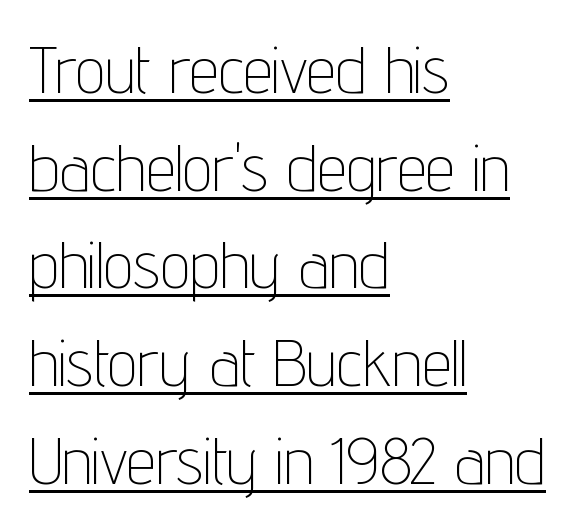
{"serif": "no", "italic": "no", "bold": "no", "weight": "thin", "width": "condensed", "stroke_contrast": "low", "x_height": "medium", "monospaced": "no", "underline": "yes", "align": "left", "line_spacing": "normal", "line_spacing_ratio": 1.48, "letter_spacing": "normal", "letter_spacing_em": 0.0, "glyph_px": 66}
